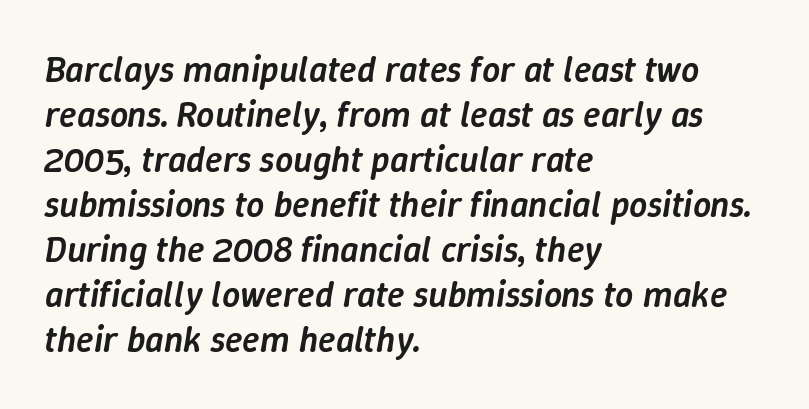
{"italic": "yes", "lean": "right", "slant_degrees": 9, "bold": "semi", "weight": "semibold", "width": "normal", "stroke_contrast": "low", "x_height": "medium", "monospaced": "no", "underline": "no", "align": "left", "line_spacing": "normal", "line_spacing_ratio": 1.25, "letter_spacing": "normal", "letter_spacing_em": 0.0, "glyph_px": 36}
